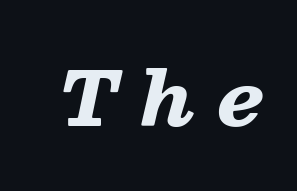
{"italic": "yes", "lean": "right", "slant_degrees": 13, "bold": "yes", "weight": "heavy", "width": "wide", "stroke_contrast": "low", "x_height": "medium", "monospaced": "no", "underline": "no", "letter_spacing": "wide", "letter_spacing_em": 0.3, "glyph_px": 74}
